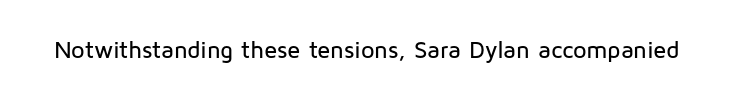
The image shows 24 px text type, upright; set normal letter spacing, not underlined.
